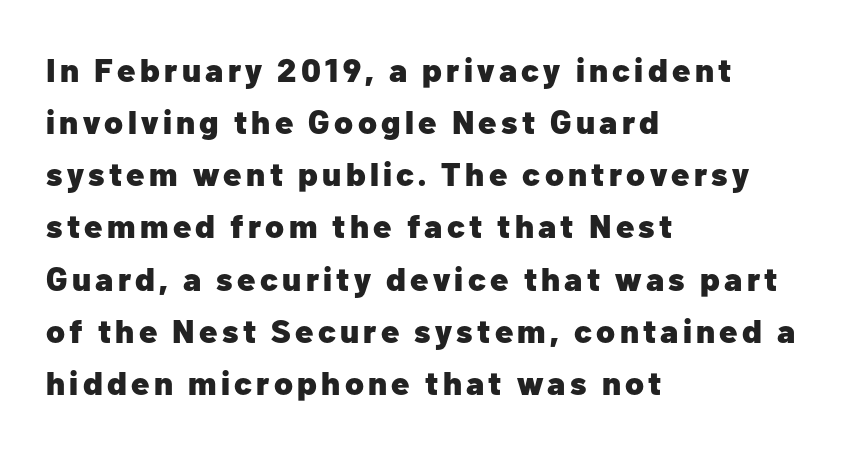
{"serif": "no", "italic": "no", "bold": "yes", "weight": "heavy", "width": "normal", "stroke_contrast": "low", "x_height": "medium", "monospaced": "no", "underline": "no", "align": "left", "line_spacing": "normal", "line_spacing_ratio": 1.58, "glyph_px": 33}
